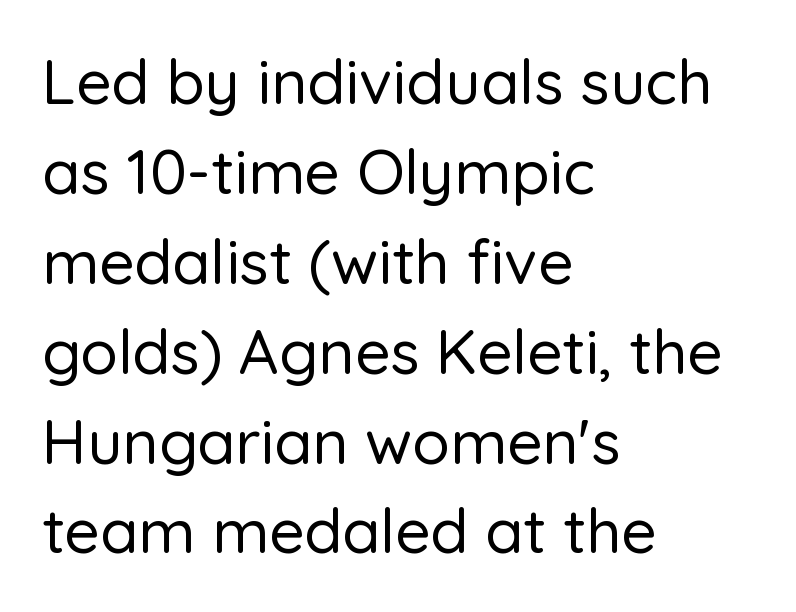
The image shows 62 px sans-serif type, upright; set left-aligned, normal line spacing (1.45x), normal letter spacing, not underlined; low stroke contrast and a medium x-height.
